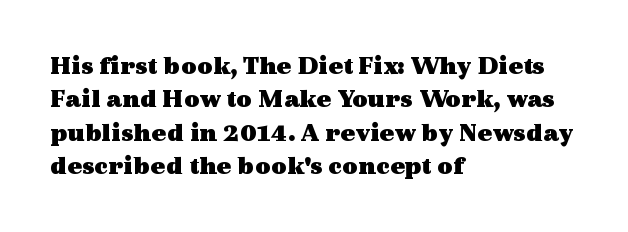
The image shows 27 px bold type, upright; set left-aligned, line spacing 1.24x, normal letter spacing, not underlined.
